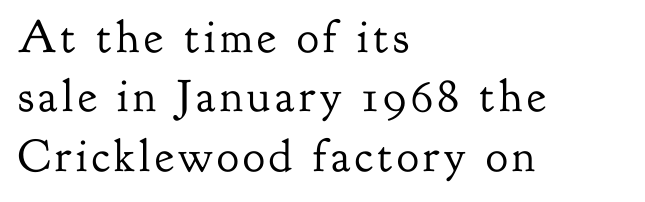
{"serif": "yes", "italic": "no", "bold": "no", "weight": "regular", "width": "normal", "stroke_contrast": "low", "x_height": "small", "monospaced": "no", "underline": "no", "align": "left", "line_spacing": "normal", "line_spacing_ratio": 1.29, "glyph_px": 46}
